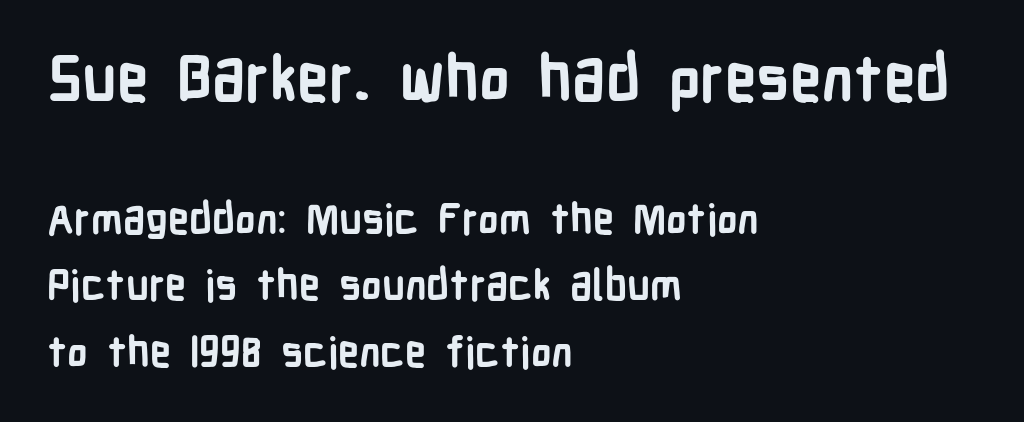
{"serif": "no", "italic": "no", "bold": "yes", "weight": "semibold", "width": "condensed", "stroke_contrast": "low", "x_height": "medium", "monospaced": "no", "underline": "no", "align": "left", "line_spacing": "normal", "line_spacing_ratio": 1.59, "letter_spacing": "normal", "letter_spacing_em": 0.0, "larger_block": "first", "size_ratio": 1.5, "glyph_px": 63}
